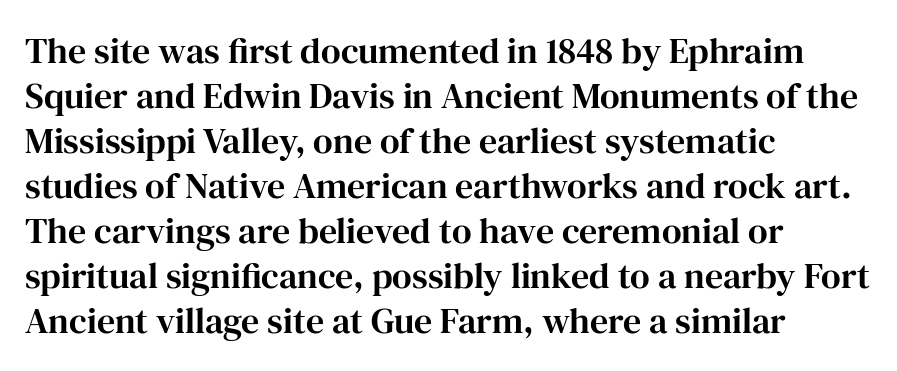
The image shows 36 px serif type, upright; set left-aligned, normal line spacing (1.25x), normal letter spacing, not underlined; high stroke contrast and a medium x-height.
